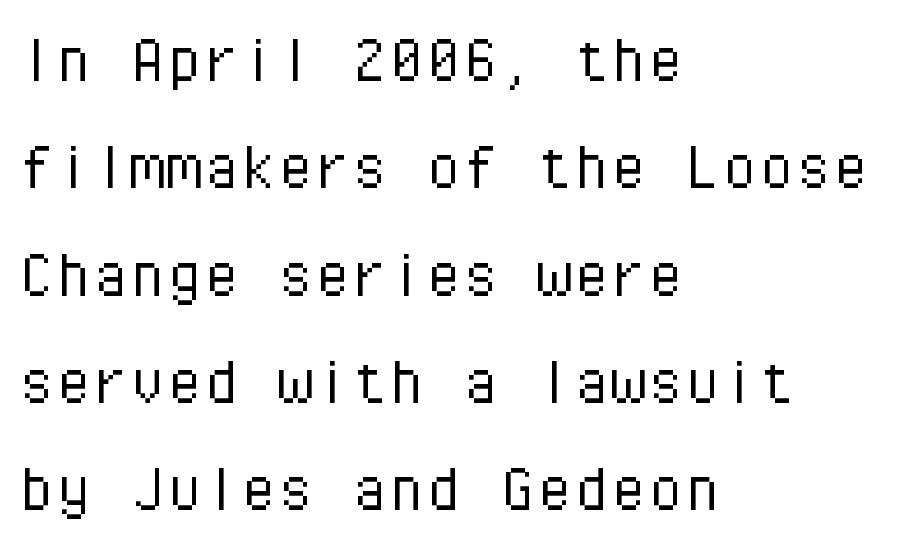
Caption: standard tracking, unaltered. Is the block centered? No — it sits flush against the left margin. These glyphs show unthickened strokes, regular width or finer. A typesetter would call this monospace, since all characters share one set width. Regarding leading, the lines here are spaced in the standard way. The passage shown is not underscored anywhere.
